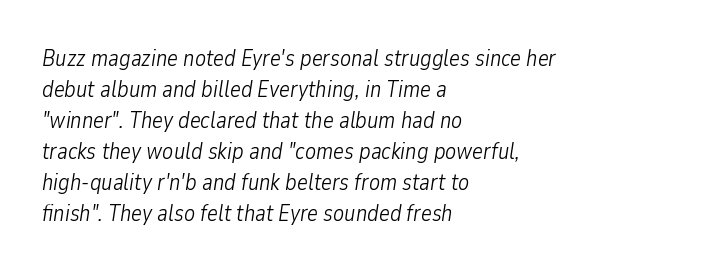
The image shows 23 px text type, italic (leaning right); set left-aligned, normal line spacing (1.35x), normal letter spacing, not underlined.
